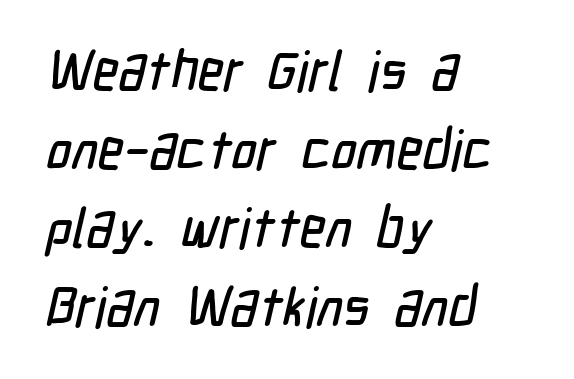
Q: Is the typeface a serif or a sans-serif typeface? A: Sans-serif.
Q: Is the text underlined? A: No.
Q: How is the paragraph aligned? A: Left-aligned.
Q: Is the spacing between letters normal or unusually wide? A: Normal.
Q: Is the spacing between lines tight, normal or loose? A: Normal.
Q: Width (condensed, normal, or wide)? A: Condensed.
Q: Stroke contrast? A: Low.
Q: x-height? A: Medium.
Q: Monospaced? A: No.
